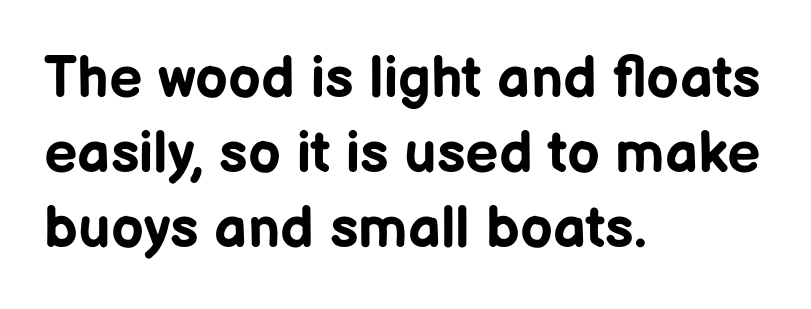
{"serif": "no", "italic": "no", "bold": "yes", "weight": "bold", "width": "normal", "stroke_contrast": "low", "x_height": "medium", "monospaced": "no", "underline": "no", "align": "left", "line_spacing": "normal", "line_spacing_ratio": 1.29, "letter_spacing": "normal", "letter_spacing_em": 0.0, "glyph_px": 58}
